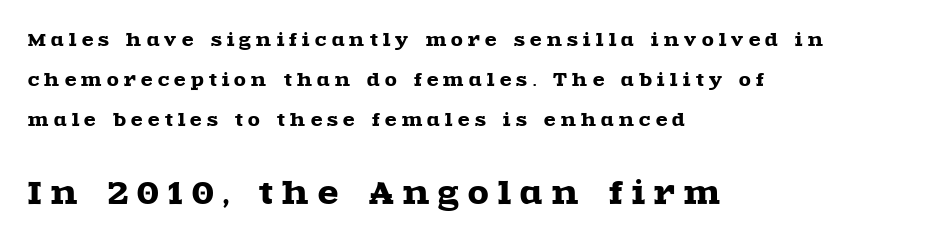
Each letter's strokes conclude with small projecting serifs. Nope, not italic — everything's standing straight. You could only call the tracking loose — the letters float apart. Every row of glyphs begins at an identical x-position on the left. The second block has been scaled up relative to the first. Think of a printed novel: that variable character pitch is what you see here.
